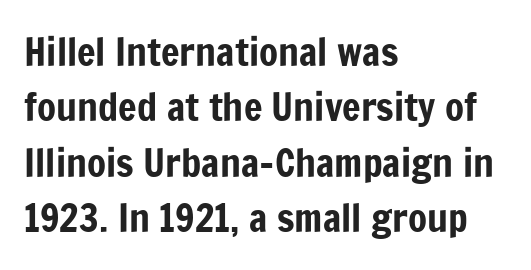
Q: Is the text italic (slanted)? A: No, it is upright.
Q: Is the typeface a serif or a sans-serif typeface? A: Sans-serif.
Q: Is the text underlined? A: No.
Q: How is the paragraph aligned? A: Left-aligned.
Q: Is the spacing between letters normal or unusually wide? A: Normal.
Q: Is the spacing between lines tight, normal or loose? A: Normal.
Q: Width (condensed, normal, or wide)? A: Condensed.
Q: Stroke contrast? A: Low.
Q: x-height? A: Medium.
Q: Monospaced? A: No.
